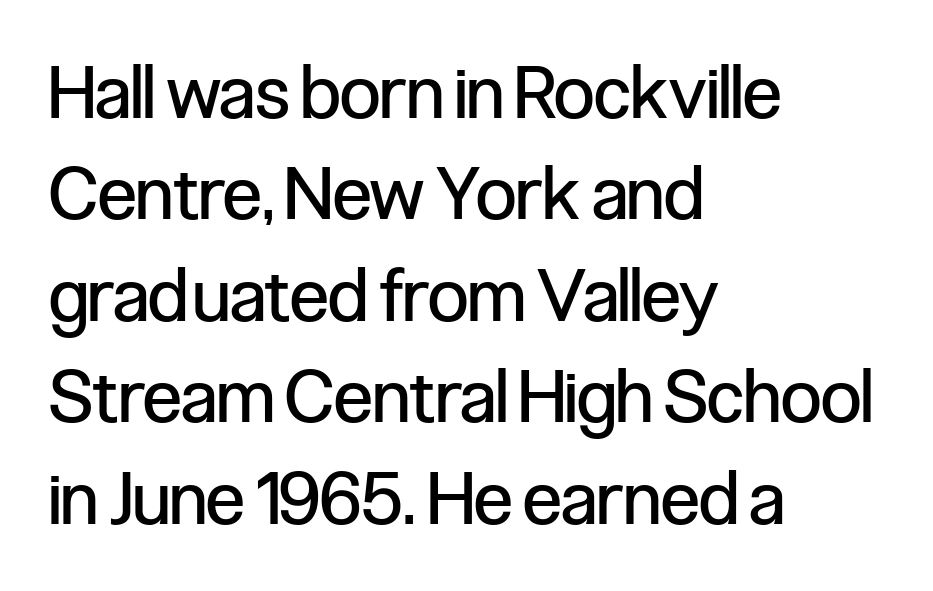
Q: Is the text bold? A: No.
Q: Is the text italic (slanted)? A: No, it is upright.
Q: Is the typeface a serif or a sans-serif typeface? A: Sans-serif.
Q: Is the text underlined? A: No.
Q: How is the paragraph aligned? A: Left-aligned.
Q: Is the spacing between letters normal or unusually wide? A: Normal.
Q: Is the spacing between lines tight, normal or loose? A: Normal.
Q: Width (condensed, normal, or wide)? A: Condensed.
Q: Stroke contrast? A: Low.
Q: x-height? A: Medium.
Q: Monospaced? A: No.
